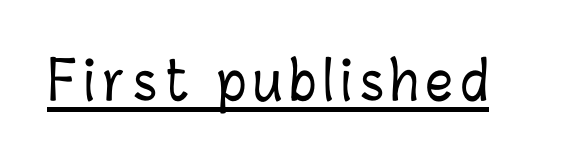
The image shows 53 px condensed type, upright; set underlined; low stroke contrast and a medium x-height.
